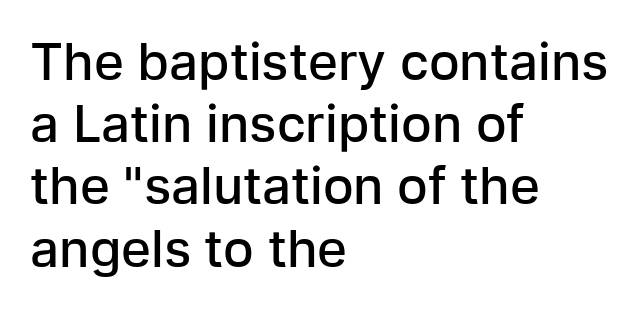
{"serif": "no", "italic": "no", "bold": "semi", "weight": "semibold", "width": "normal", "stroke_contrast": "low", "x_height": "medium", "monospaced": "no", "underline": "no", "align": "left", "line_spacing_ratio": 1.22, "letter_spacing": "normal", "letter_spacing_em": 0.0, "glyph_px": 51}
